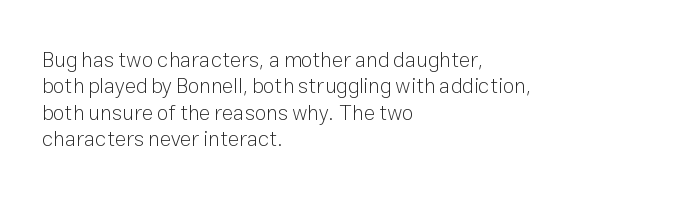
The rendering uses a moderate line-height, typical for paragraphs. Only glyphs here, with clear space below each row. The passage is arranged the way most books set body copy — flush left. Spacing between characters is what you'd get straight out of the box.
